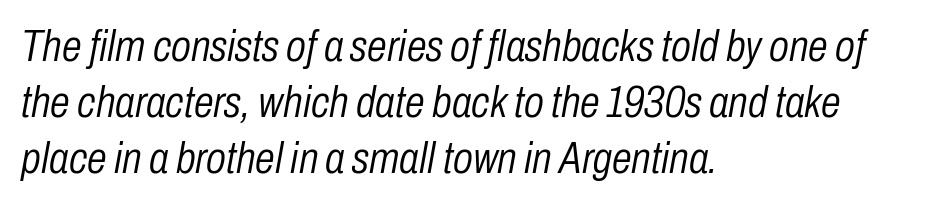
Q: Is the text bold? A: No.
Q: Is the text italic (slanted)? A: Yes, it leans right by about 10 degrees.
Q: Is the text underlined? A: No.
Q: How is the paragraph aligned? A: Left-aligned.
Q: Is the spacing between letters normal or unusually wide? A: Normal.
Q: Is the spacing between lines tight, normal or loose? A: Normal.
Q: Width (condensed, normal, or wide)? A: Condensed.
Q: Stroke contrast? A: Low.
Q: x-height? A: Medium.
Q: Monospaced? A: No.
